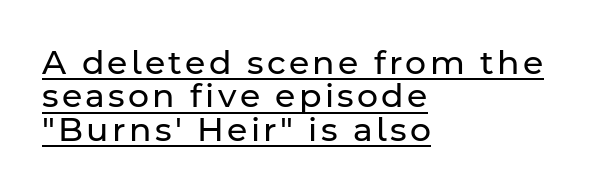
Weight: in the light-to-regular range. A typesetter would label this face a sans. This is the regular roman posture of the typeface. The typesetter chose a ragged-right arrangement here. In terms of leading, this rendering errs on the cramped side.
